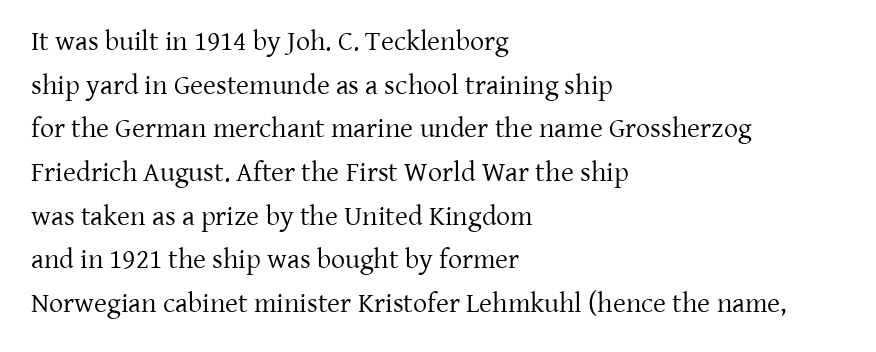
The image shows 28 px regular-weight serif type, upright; set left-aligned, normal line spacing (1.56x), normal letter spacing, not underlined; low stroke contrast and a medium x-height.
